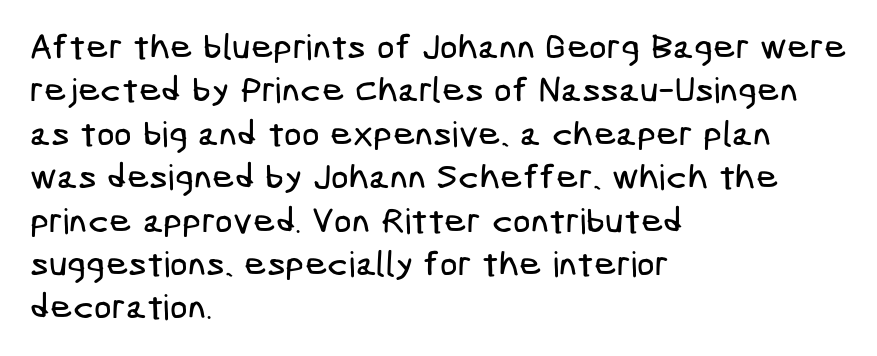
The image shows 35 px condensed sans-serif type; set left-aligned, line spacing 1.24x, normal letter spacing, not underlined; low stroke contrast and a medium x-height.
